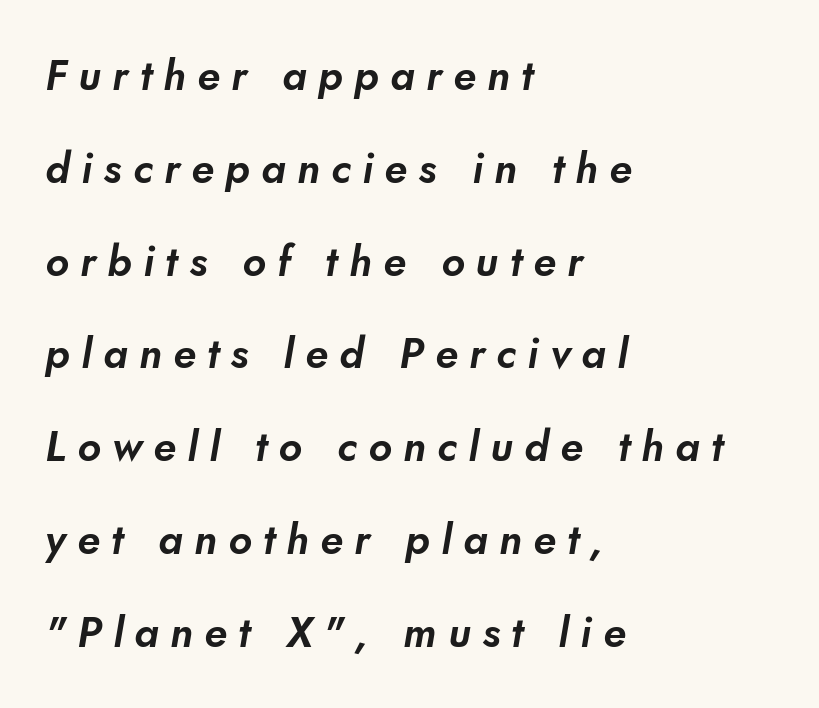
Check where the strokes stop: nothing finishes them off — pure sans. Left-aligned paragraph, ragged on the right. If you measured baseline to baseline, you'd find a long distance. Descenders are the only things crossing below the line. The rendering uses natural spacing where letterforms have individual widths. The passage shown has open, widely tracked lettering throughout.
